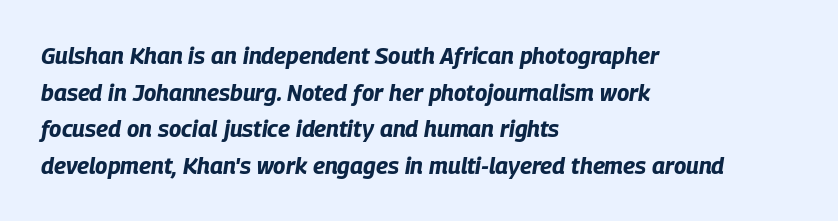
{"italic": "yes", "lean": "right", "slant_degrees": 9, "bold": "yes", "underline": "no", "align": "left", "line_spacing": "normal", "line_spacing_ratio": 1.59, "letter_spacing": "normal", "letter_spacing_em": 0.0, "glyph_px": 23}
